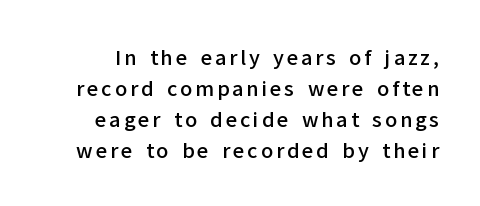
Q: Is the text bold? A: Semi-bold.
Q: Is the text italic (slanted)? A: No, it is upright.
Q: Is the text underlined? A: No.
Q: Is the spacing between lines tight, normal or loose? A: Normal.
